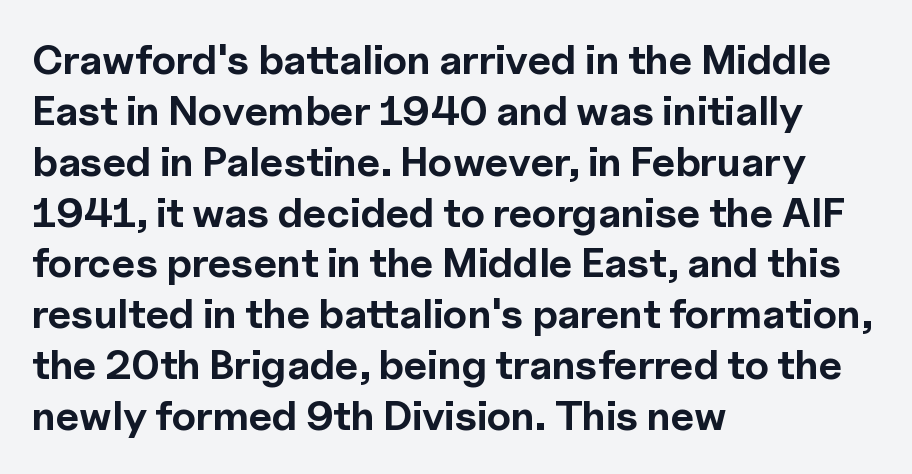
{"serif": "no", "italic": "no", "bold": "yes", "weight": "bold", "width": "normal", "x_height": "medium", "monospaced": "no", "underline": "no", "align": "left", "line_spacing_ratio": 1.24, "letter_spacing": "normal", "letter_spacing_em": 0.0, "glyph_px": 41}
